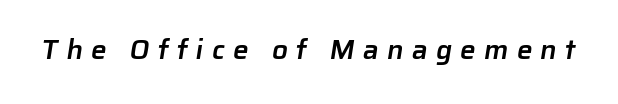
Q: Is the text bold? A: Semi-bold.
Q: Is the typeface a serif or a sans-serif typeface? A: Sans-serif.
Q: Is the text underlined? A: No.
Q: Is the spacing between letters normal or unusually wide? A: Unusually wide.
Q: Width (condensed, normal, or wide)? A: Normal.
Q: Stroke contrast? A: Low.
Q: x-height? A: Medium.
Q: Monospaced? A: No.
